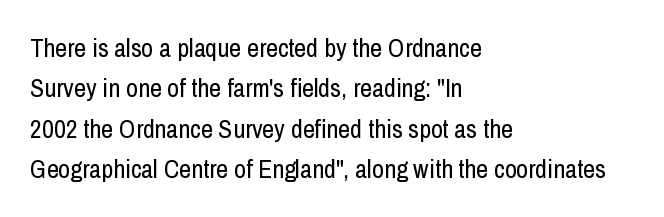
{"italic": "no", "bold": "no", "underline": "no", "align": "left", "line_spacing": "normal", "line_spacing_ratio": 1.55, "letter_spacing": "normal", "letter_spacing_em": 0.0, "glyph_px": 26}
